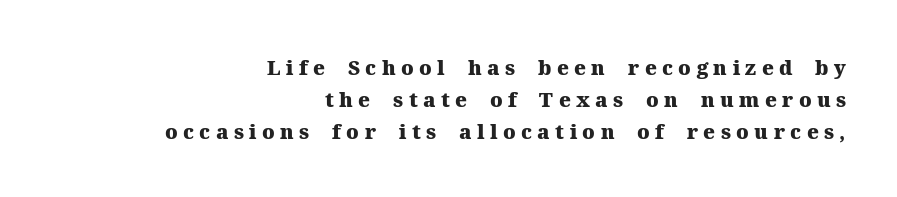
{"italic": "no", "bold": "yes", "underline": "no", "align": "right", "line_spacing": "normal", "line_spacing_ratio": 1.61, "letter_spacing": "wide", "letter_spacing_em": 0.27, "glyph_px": 20}
